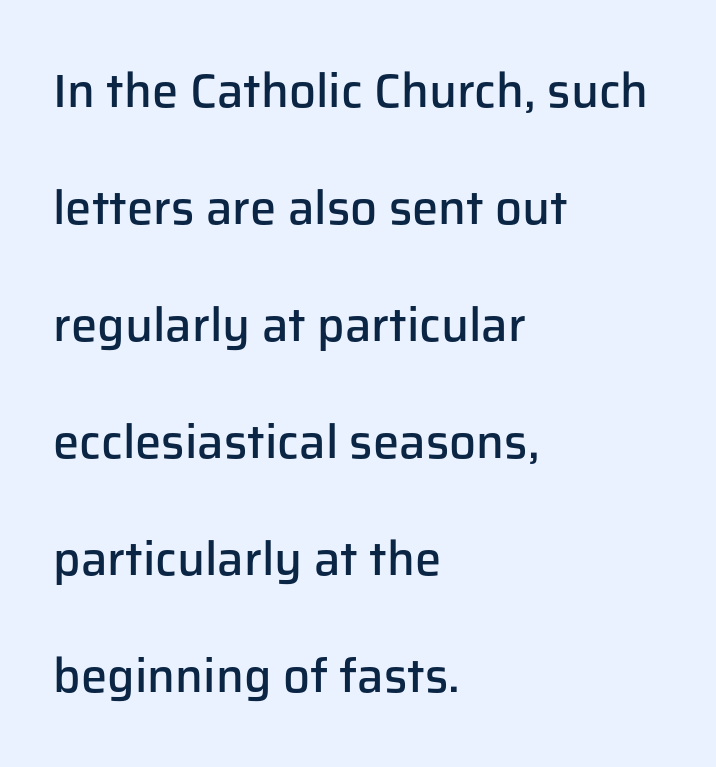
{"serif": "no", "italic": "no", "bold": "semi", "weight": "semibold", "width": "normal", "stroke_contrast": "low", "x_height": "medium", "monospaced": "no", "underline": "no", "align": "left", "line_spacing": "loose", "line_spacing_ratio": 2.49, "letter_spacing": "normal", "letter_spacing_em": 0.0, "glyph_px": 47}
